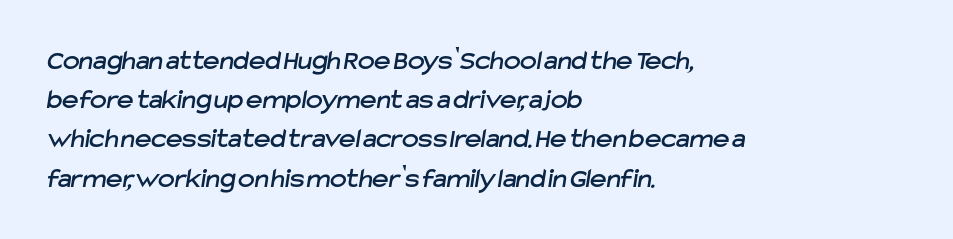
The image shows 28 px sans-serif type; set left-aligned, normal line spacing (1.4x), normal letter spacing, not underlined; low stroke contrast and a medium x-height.
